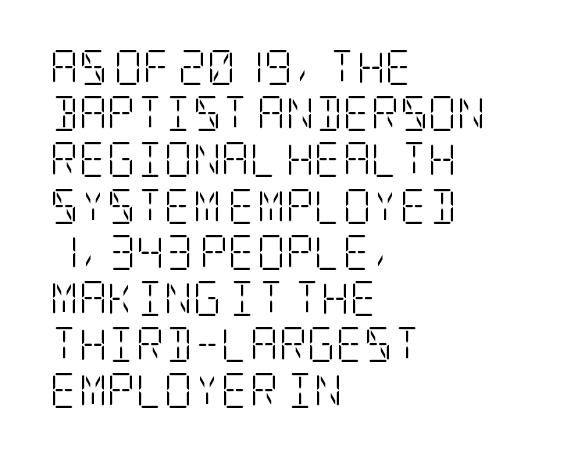
{"serif": "yes", "italic": "no", "bold": "no", "weight": "light", "width": "condensed", "stroke_contrast": "low", "x_height": "large", "underline": "no", "align": "left", "line_spacing": "normal", "line_spacing_ratio": 1.32, "letter_spacing": "normal", "letter_spacing_em": 0.0, "glyph_px": 35}
